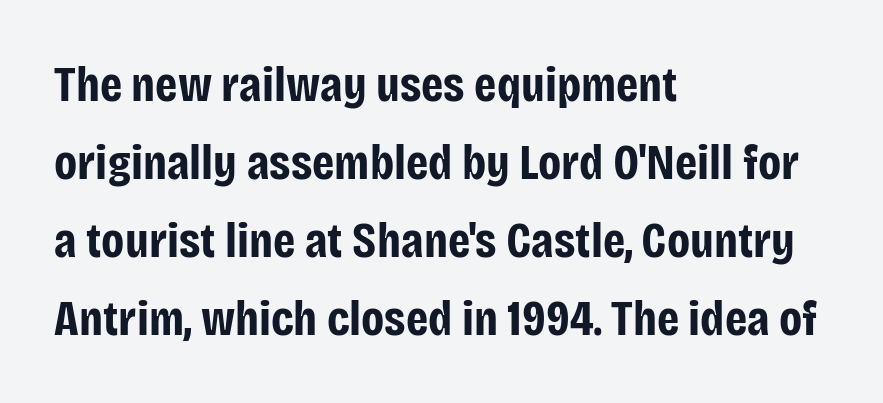
Q: Is the text bold? A: Yes.
Q: Is the text italic (slanted)? A: No, it is upright.
Q: Is the typeface a serif or a sans-serif typeface? A: Sans-serif.
Q: Is the text underlined? A: No.
Q: How is the paragraph aligned? A: Left-aligned.
Q: Is the spacing between letters normal or unusually wide? A: Normal.
Q: Is the spacing between lines tight, normal or loose? A: Normal.
Q: Width (condensed, normal, or wide)? A: Condensed.
Q: Stroke contrast? A: Low.
Q: x-height? A: Large.
Q: Monospaced? A: No.
